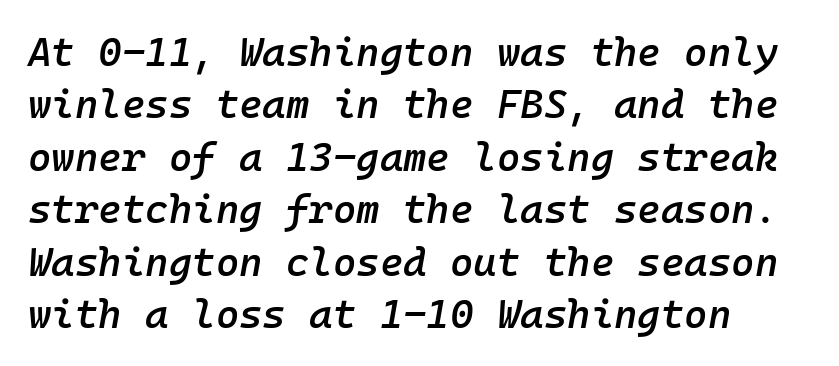
The image shows 40 px semibold type, italic (leaning right), monospaced; set left-aligned, normal line spacing (1.31x), normal letter spacing, not underlined; low stroke contrast and a medium x-height.
